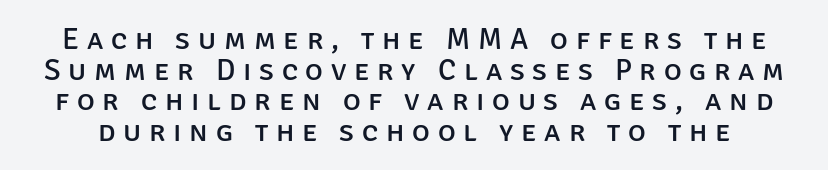
The image shows 30 px sans-serif type, upright; set tight line spacing (1.02x), unusually wide letter spacing (+0.26 em), not underlined; low stroke contrast and a large x-height.
